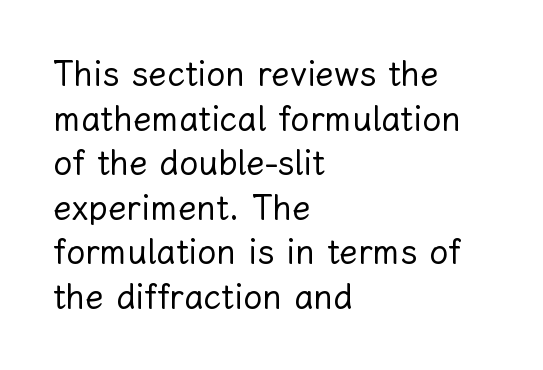
Character widths vary here, with narrow letters taking less room than wide ones. Teacher's note: observe the even left margin — that is flush-left alignment. Stroke mass is kept to a normal reading level or below. Words float on clear page, feet unadorned.
